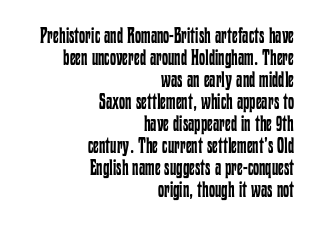
{"italic": "no", "bold": "no", "underline": "no", "align": "right", "line_spacing": "tight", "line_spacing_ratio": 1.0, "letter_spacing": "normal", "letter_spacing_em": 0.0, "glyph_px": 22}
